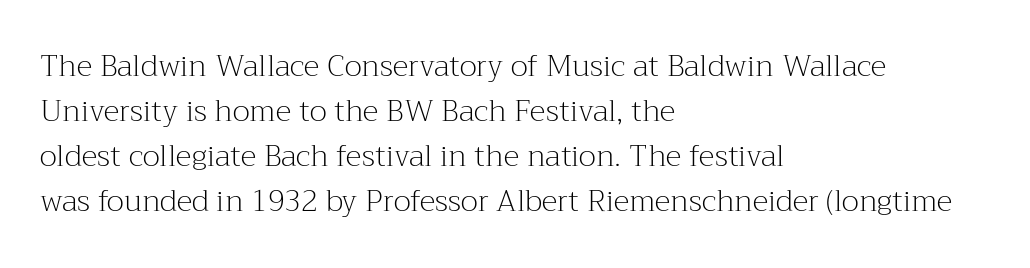
The image shows 30 px light serif type, upright; set left-aligned, normal line spacing (1.5x), normal letter spacing, not underlined; medium stroke contrast and a medium x-height.
